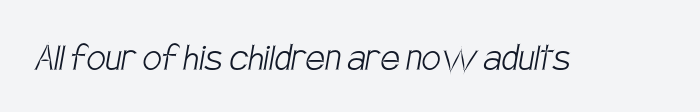
Q: Is the text bold? A: No.
Q: Is the typeface a serif or a sans-serif typeface? A: Sans-serif.
Q: Is the text underlined? A: No.
Q: Is the spacing between letters normal or unusually wide? A: Normal.
Q: Width (condensed, normal, or wide)? A: Condensed.
Q: Stroke contrast? A: Low.
Q: x-height? A: Large.
Q: Monospaced? A: No.
